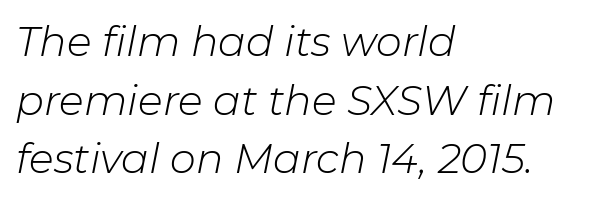
{"italic": "yes", "lean": "right", "slant_degrees": 11, "bold": "no", "weight": "light", "width": "normal", "stroke_contrast": "low", "x_height": "medium", "monospaced": "no", "underline": "no", "align": "left", "line_spacing": "normal", "line_spacing_ratio": 1.43, "letter_spacing": "normal", "letter_spacing_em": 0.0, "glyph_px": 41}
